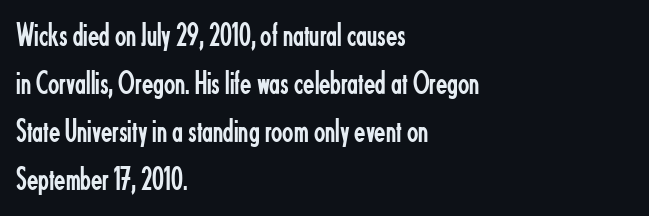
{"serif": "no", "italic": "no", "bold": "no", "weight": "regular", "width": "condensed", "stroke_contrast": "low", "x_height": "small", "monospaced": "no", "underline": "no", "align": "left", "line_spacing": "normal", "line_spacing_ratio": 1.45, "letter_spacing": "normal", "letter_spacing_em": 0.0, "glyph_px": 33}
